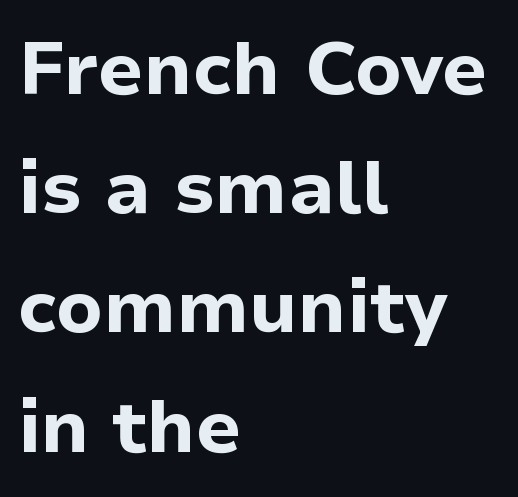
Regarding serifs, this sample does without them. Do the characters align in a grid? No, the font is proportional. The rendering uses a moderate line-height, typical for paragraphs. In terms of posture, this sample is upright.
